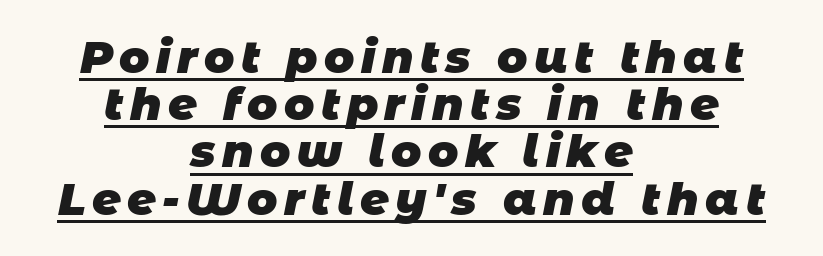
Does a line run under the words? Yes, clearly. The compositor balanced each line on the midline. Closely set lines give the paragraph a compact silhouette. Summary of weight: heavy, a full bold. Looks like regular typesetting: each glyph gets only the width it needs.
